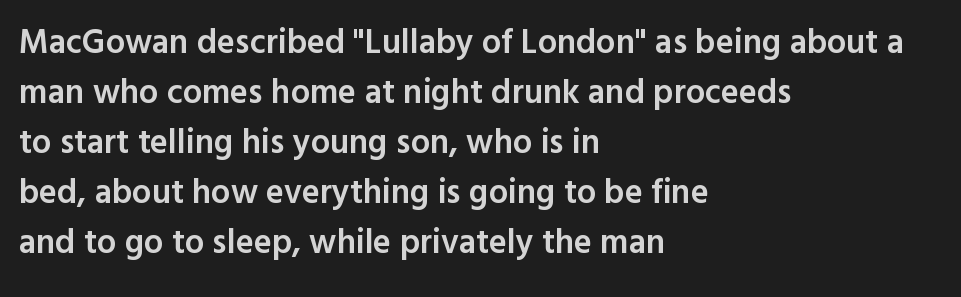
The image shows 34 px semibold sans-serif type, upright; set left-aligned, normal line spacing (1.47x), normal letter spacing, not underlined; a medium x-height.
